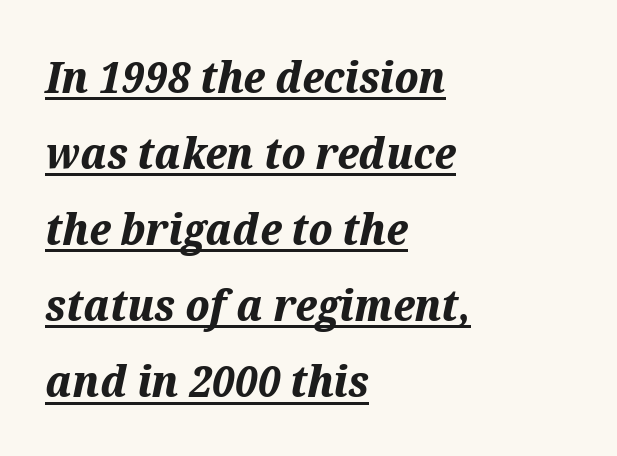
Q: Is the text bold? A: Yes.
Q: Is the text italic (slanted)? A: Yes, it leans right by about 12 degrees.
Q: Is the text underlined? A: Yes.
Q: How is the paragraph aligned? A: Left-aligned.
Q: Is the spacing between letters normal or unusually wide? A: Normal.
Q: Width (condensed, normal, or wide)? A: Normal.
Q: Stroke contrast? A: Medium.
Q: x-height? A: Medium.
Q: Monospaced? A: No.
